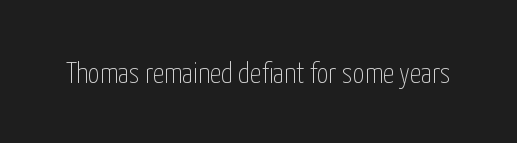
Q: Is the text bold? A: No.
Q: Is the text italic (slanted)? A: No, it is upright.
Q: Is the typeface a serif or a sans-serif typeface? A: Sans-serif.
Q: Is the text underlined? A: No.
Q: Is the spacing between letters normal or unusually wide? A: Normal.
Q: Width (condensed, normal, or wide)? A: Condensed.
Q: Stroke contrast? A: Low.
Q: x-height? A: Medium.
Q: Monospaced? A: No.
